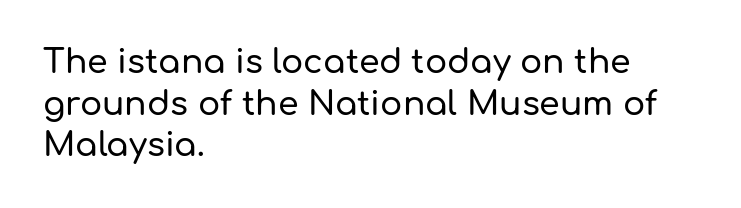
{"serif": "no", "italic": "no", "width": "normal", "stroke_contrast": "low", "x_height": "medium", "monospaced": "no", "underline": "no", "align": "left", "line_spacing": "normal", "line_spacing_ratio": 1.26, "letter_spacing": "normal", "letter_spacing_em": 0.0, "glyph_px": 33}
